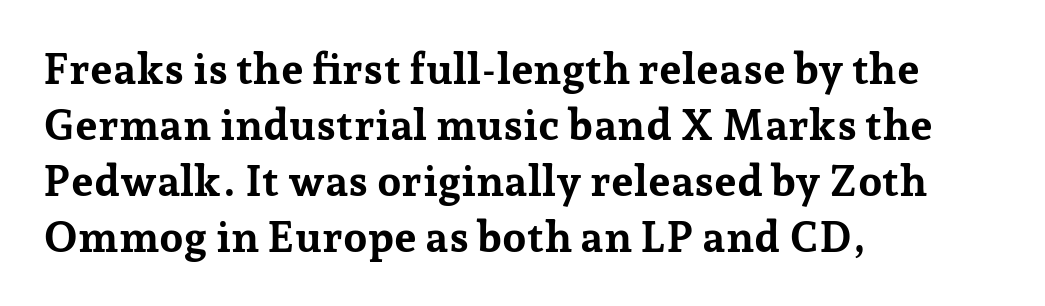
The image shows 43 px bold serif type, upright; set left-aligned, normal line spacing (1.3x), normal letter spacing, not underlined; low stroke contrast and a medium x-height.
